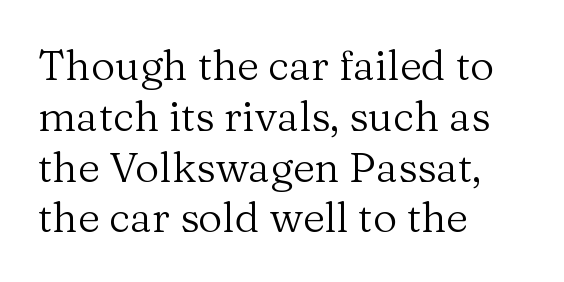
The image shows 42 px regular-weight serif type, upright; set left-aligned, line spacing 1.21x, normal letter spacing, not underlined; medium stroke contrast and a medium x-height.
